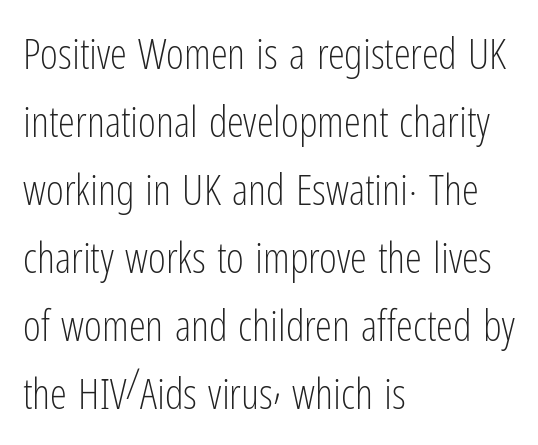
Q: Is the text bold? A: No.
Q: Is the text italic (slanted)? A: No, it is upright.
Q: Is the typeface a serif or a sans-serif typeface? A: Sans-serif.
Q: Is the text underlined? A: No.
Q: How is the paragraph aligned? A: Left-aligned.
Q: Is the spacing between letters normal or unusually wide? A: Normal.
Q: Is the spacing between lines tight, normal or loose? A: Normal.
Q: Width (condensed, normal, or wide)? A: Condensed.
Q: Stroke contrast? A: Low.
Q: x-height? A: Medium.
Q: Monospaced? A: No.
